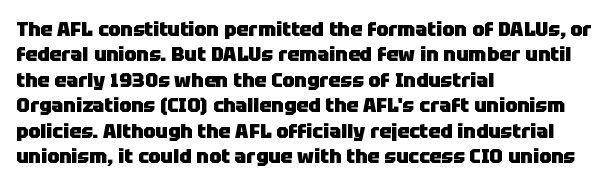
Q: Is the text bold? A: Yes.
Q: Is the text italic (slanted)? A: No, it is upright.
Q: Is the text underlined? A: No.
Q: How is the paragraph aligned? A: Left-aligned.
Q: Is the spacing between letters normal or unusually wide? A: Normal.
Q: Is the spacing between lines tight, normal or loose? A: Normal.
